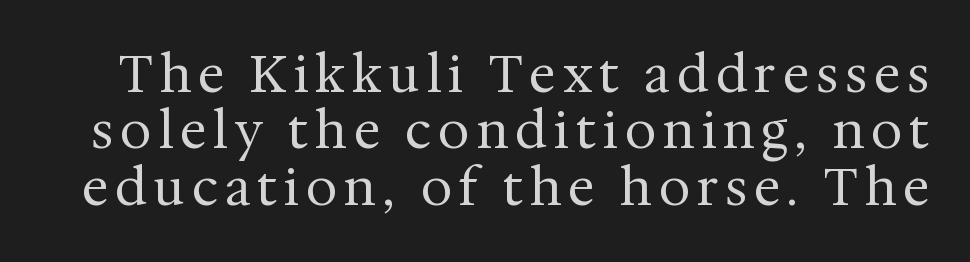
The image shows 50 px regular-weight serif type, upright; set tight line spacing (1.13x), not underlined; medium stroke contrast and a medium x-height.
